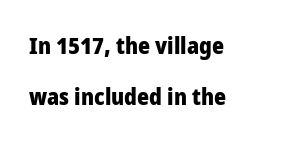
The leading is generous, giving the passage an open texture. Every letter is thick-stroked: bold, no question. Only glyphs here, with clear space below each row. One-word summary of the alignment: left. Between one letter and the next there's only the usual sliver of space.
